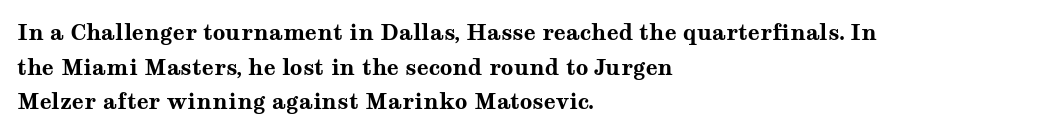
{"italic": "no", "bold": "yes", "underline": "no", "align": "left", "line_spacing": "normal", "line_spacing_ratio": 1.57, "letter_spacing": "normal", "letter_spacing_em": 0.0, "glyph_px": 22}
